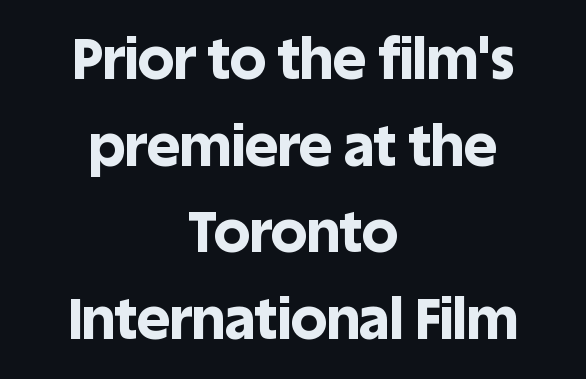
{"serif": "no", "italic": "no", "bold": "yes", "weight": "bold", "width": "normal", "x_height": "large", "monospaced": "no", "underline": "no", "align": "center", "line_spacing": "normal", "line_spacing_ratio": 1.52, "letter_spacing": "normal", "letter_spacing_em": 0.0, "glyph_px": 57}
